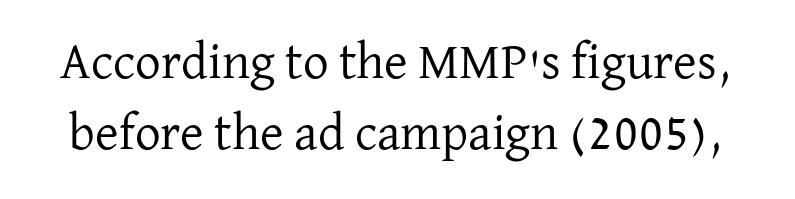
Decoration check: the copy has no underline. Inter-character spacing is left at the font's built-in metrics. What's the leading like? Ordinary, nothing unusual. Heft: none added — not bold. You could not count columns in this text — the font is proportionally spaced.
